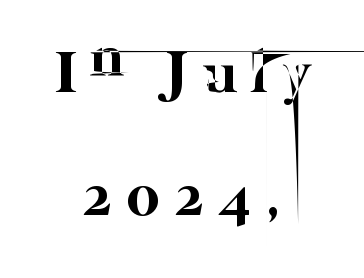
The image shows 59 px thin type; set centered, loose line spacing (2.09x), unusually wide letter spacing (+0.25 em), not underlined; low stroke contrast and a medium x-height.
